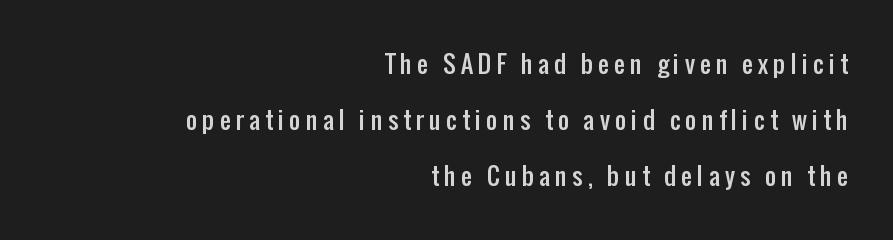
The glyphs are unaccompanied by any horizontal stroke below them. These lines are set flush right with a ragged left edge. The block of text is sparse from top to bottom, with ample space between rows. Letter spacing: wide.
